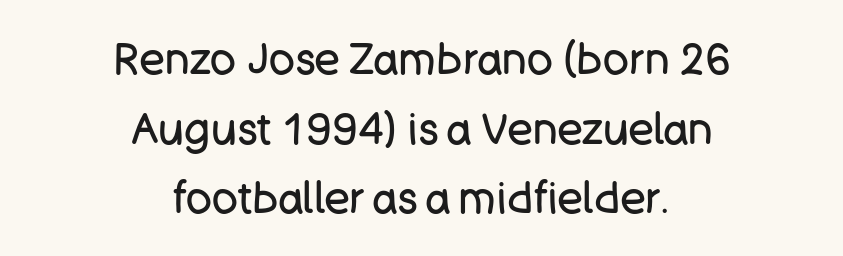
The image shows 43 px regular-weight sans-serif type, upright; set centered, normal line spacing (1.62x), normal letter spacing, not underlined; low stroke contrast and a large x-height.
